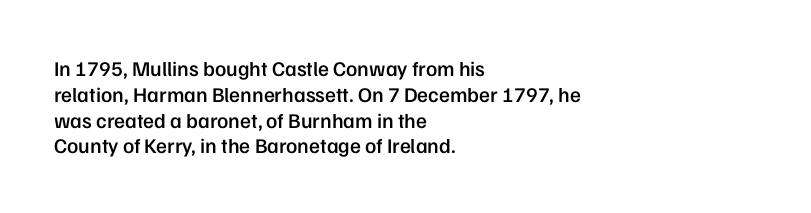
{"italic": "no", "bold": "semi", "underline": "no", "align": "left", "line_spacing_ratio": 1.23, "letter_spacing": "normal", "letter_spacing_em": 0.0, "glyph_px": 21}
